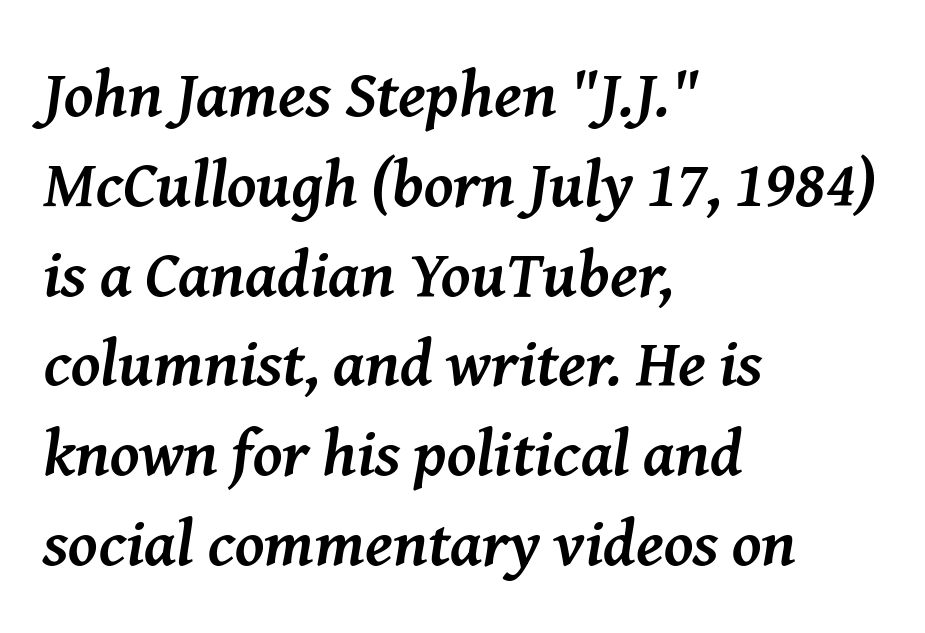
The image shows 66 px semibold serif type, italic (leaning right); set left-aligned, normal line spacing (1.36x), normal letter spacing, not underlined; medium stroke contrast and a medium x-height.
